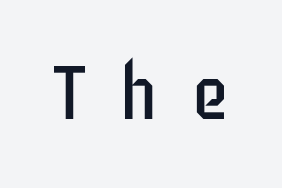
Q: Is the text bold? A: No.
Q: Is the text italic (slanted)? A: No, it is upright.
Q: Is the typeface a serif or a sans-serif typeface? A: Sans-serif.
Q: Is the text underlined? A: No.
Q: Is the spacing between letters normal or unusually wide? A: Unusually wide.
Q: Width (condensed, normal, or wide)? A: Condensed.
Q: Stroke contrast? A: Low.
Q: x-height? A: Large.
Q: Monospaced? A: No.
